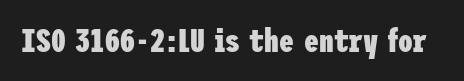
Q: Is the text bold? A: Yes.
Q: Is the text italic (slanted)? A: No, it is upright.
Q: Is the typeface a serif or a sans-serif typeface? A: Sans-serif.
Q: Is the text underlined? A: No.
Q: Is the spacing between letters normal or unusually wide? A: Normal.
Q: Width (condensed, normal, or wide)? A: Condensed.
Q: Stroke contrast? A: Low.
Q: x-height? A: Medium.
